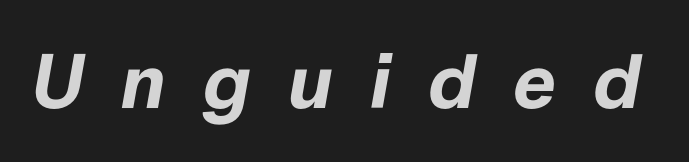
Q: Is the text bold? A: Yes.
Q: Is the text italic (slanted)? A: Yes, it leans right by about 10 degrees.
Q: Is the text underlined? A: No.
Q: Is the spacing between letters normal or unusually wide? A: Unusually wide.
Q: Width (condensed, normal, or wide)? A: Normal.
Q: Stroke contrast? A: Low.
Q: x-height? A: Medium.
Q: Monospaced? A: No.
